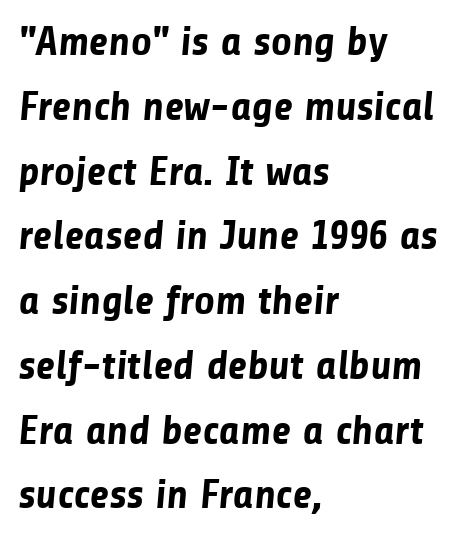
Proportional: the letters do not fall into vertical columns. Default kerning and tracking; the words read as compact shapes. In CSS terms this would be text-align: left. The glyphs are unaccompanied by any horizontal stroke below them. Stroke thickness is high; the sample reads as a true bold.
